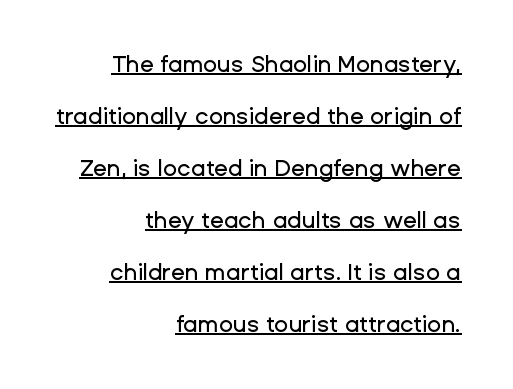
Q: Is the text italic (slanted)? A: No, it is upright.
Q: Is the text underlined? A: Yes.
Q: How is the paragraph aligned? A: Right-aligned.
Q: Is the spacing between letters normal or unusually wide? A: Normal.
Q: Is the spacing between lines tight, normal or loose? A: Loose.
